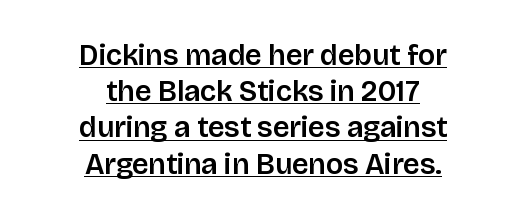
{"serif": "no", "italic": "no", "width": "normal", "stroke_contrast": "low", "x_height": "large", "monospaced": "no", "underline": "yes", "align": "center", "line_spacing": "normal", "line_spacing_ratio": 1.25, "letter_spacing": "normal", "letter_spacing_em": 0.0, "glyph_px": 29}
